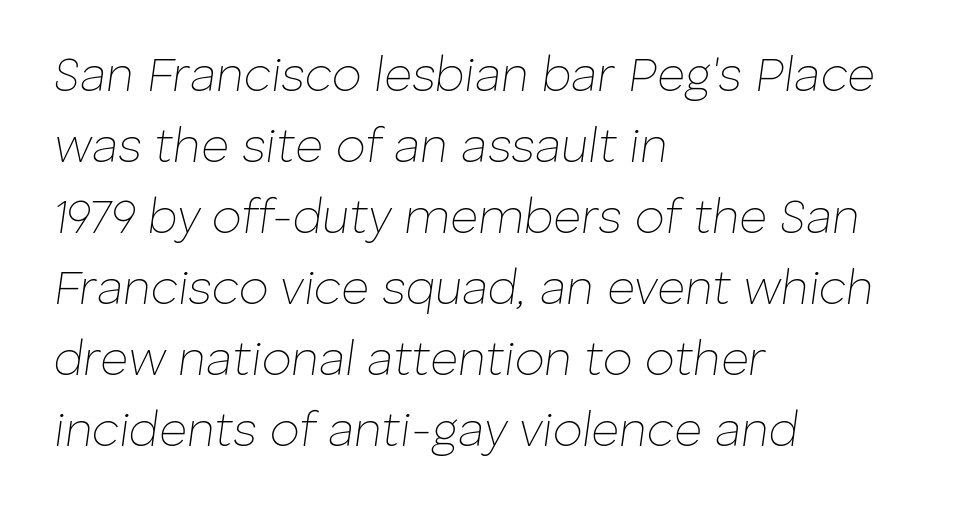
The image shows 48 px thin type, italic (leaning right); set left-aligned, normal line spacing (1.48x), normal letter spacing, not underlined; low stroke contrast and a medium x-height.
